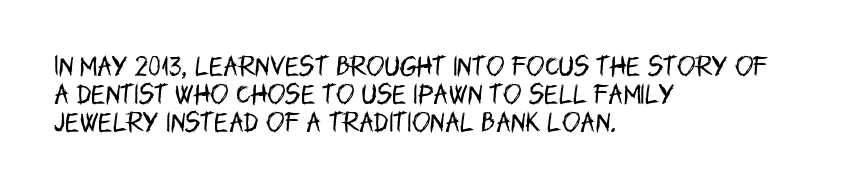
The image shows 22 px text type, upright; set left-aligned, normal line spacing (1.27x), normal letter spacing, not underlined.
